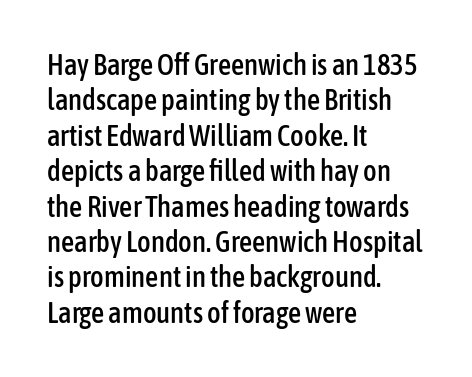
The image shows 29 px condensed sans-serif type, upright; set left-aligned, line spacing 1.22x, normal letter spacing, not underlined; low stroke contrast and a medium x-height.
